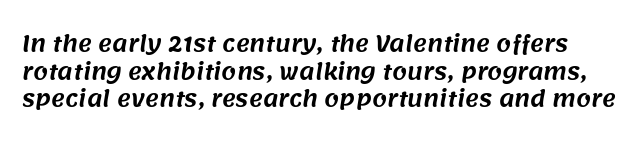
{"underline": "no", "line_spacing": "normal", "line_spacing_ratio": 1.32, "letter_spacing": "normal", "letter_spacing_em": 0.0, "glyph_px": 21}
